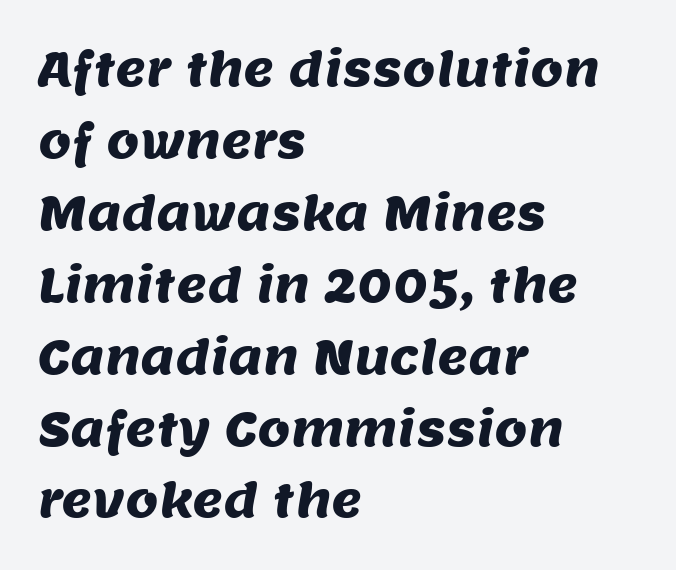
{"serif": "no", "width": "normal", "stroke_contrast": "medium", "x_height": "large", "monospaced": "no", "underline": "no", "align": "left", "line_spacing": "normal", "line_spacing_ratio": 1.53, "letter_spacing": "normal", "letter_spacing_em": 0.0, "glyph_px": 47}
